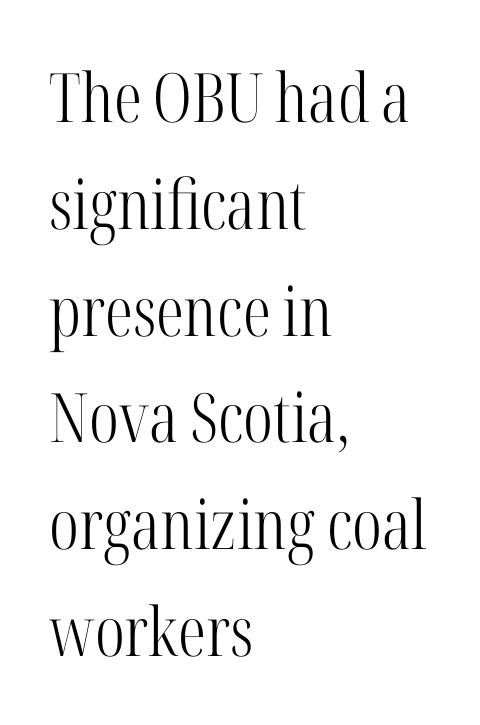
{"serif": "yes", "italic": "no", "bold": "no", "weight": "light", "width": "condensed", "stroke_contrast": "high", "x_height": "medium", "monospaced": "no", "underline": "no", "align": "left", "line_spacing": "normal", "line_spacing_ratio": 1.57, "letter_spacing": "normal", "letter_spacing_em": 0.0, "glyph_px": 68}
